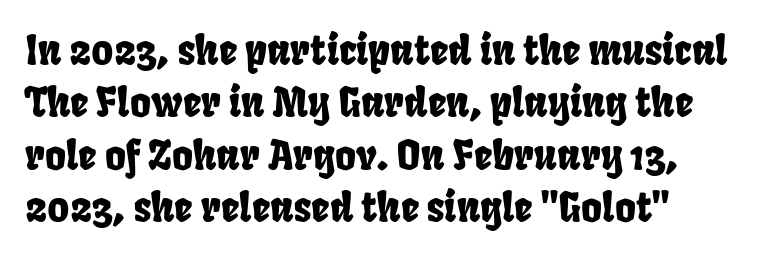
The letterforms sit shoulder to shoulder at normal distance. Each letter keeps its own natural width here, so spacing adapts to shape. Leftover space on each line is placed entirely after the last word. What's the leading like? Ordinary, nothing unusual. Check where the strokes stop: nothing finishes them off — pure sans.
